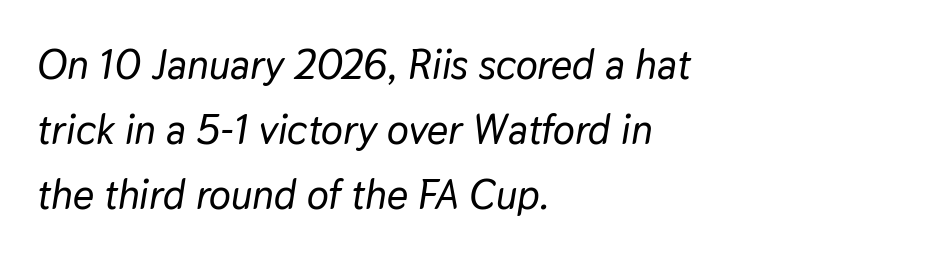
The image shows 41 px text type, italic (leaning right); set left-aligned, normal line spacing (1.58x), normal letter spacing, not underlined; low stroke contrast and a medium x-height.
